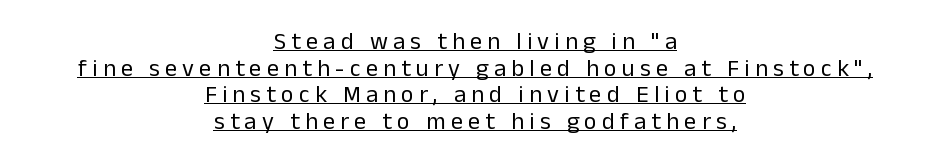
These lines huddle together more closely than default settings would place them. The words here are underlined. Horizontally, the lines are justified to the midpoint only. These glyphs show unthickened strokes, regular width or finer. Letter spacing: wide.
